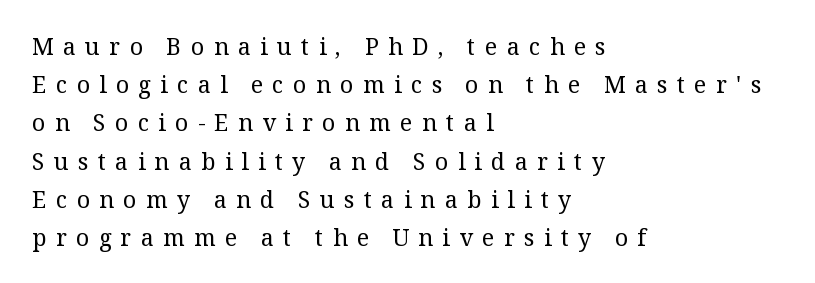
Q: Is the text bold? A: No.
Q: Is the text italic (slanted)? A: No, it is upright.
Q: Is the text underlined? A: No.
Q: How is the paragraph aligned? A: Left-aligned.
Q: Is the spacing between letters normal or unusually wide? A: Unusually wide.
Q: Is the spacing between lines tight, normal or loose? A: Normal.
